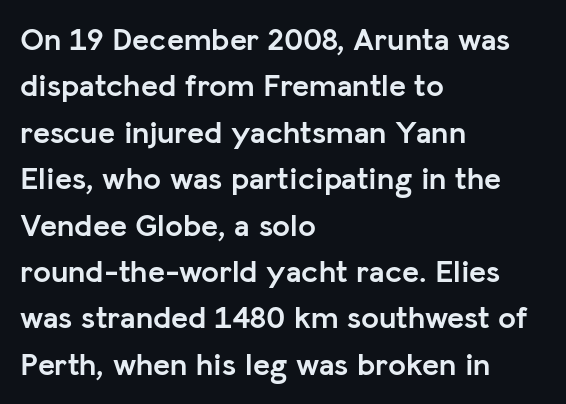
The image shows 32 px semibold sans-serif type, upright; set left-aligned, normal line spacing (1.45x), normal letter spacing, not underlined; low stroke contrast and a medium x-height.
